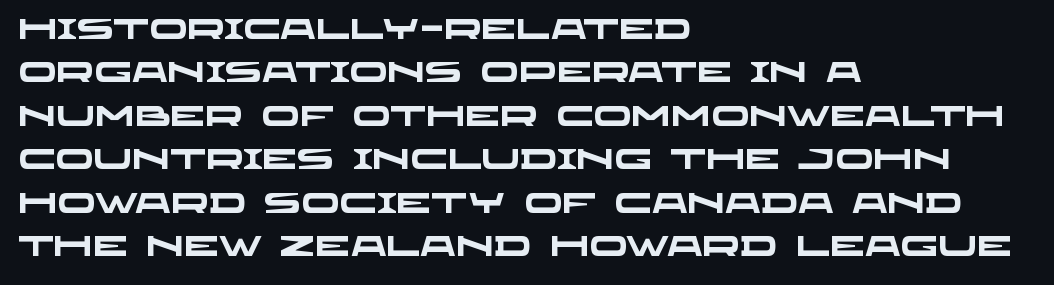
{"serif": "no", "bold": "yes", "weight": "heavy", "width": "wide", "stroke_contrast": "low", "x_height": "large", "monospaced": "no", "underline": "no", "align": "left", "line_spacing": "normal", "line_spacing_ratio": 1.55, "letter_spacing": "normal", "letter_spacing_em": 0.0, "glyph_px": 28}
